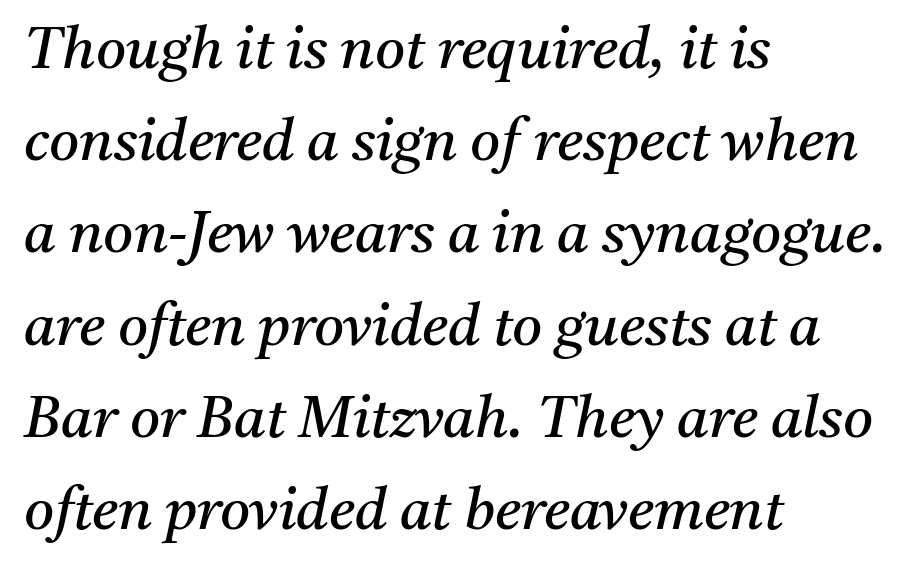
{"serif": "yes", "italic": "yes", "lean": "right", "slant_degrees": 11, "bold": "no", "weight": "regular", "width": "normal", "stroke_contrast": "medium", "x_height": "medium", "monospaced": "no", "underline": "no", "align": "left", "line_spacing": "normal", "line_spacing_ratio": 1.59, "letter_spacing": "normal", "letter_spacing_em": 0.0, "glyph_px": 58}
